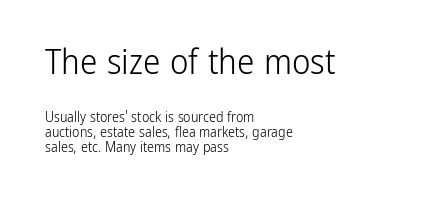
Q: Is the text bold? A: No.
Q: Is the text italic (slanted)? A: No, it is upright.
Q: Is the typeface a serif or a sans-serif typeface? A: Sans-serif.
Q: Is the text underlined? A: No.
Q: How is the paragraph aligned? A: Left-aligned.
Q: Is the spacing between letters normal or unusually wide? A: Normal.
Q: Is the spacing between lines tight, normal or loose? A: Tight.
Q: Which block of text is set in a larger size, the first (top) or the second (bottom)? A: The first (top) one.
Q: Width (condensed, normal, or wide)? A: Condensed.
Q: Stroke contrast? A: Low.
Q: x-height? A: Medium.
Q: Monospaced? A: No.
